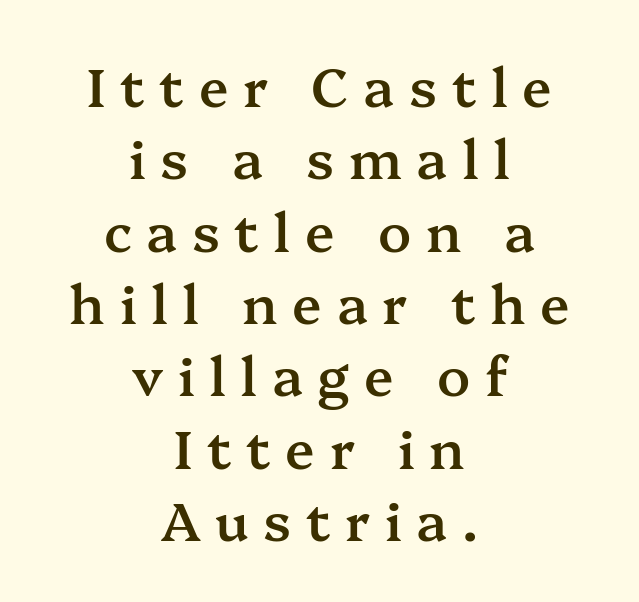
Q: Is the text bold? A: Semi-bold.
Q: Is the text italic (slanted)? A: No, it is upright.
Q: Is the typeface a serif or a sans-serif typeface? A: Serif.
Q: Is the text underlined? A: No.
Q: How is the paragraph aligned? A: Centered.
Q: Is the spacing between letters normal or unusually wide? A: Unusually wide.
Q: Is the spacing between lines tight, normal or loose? A: Normal.
Q: Width (condensed, normal, or wide)? A: Normal.
Q: Stroke contrast? A: Medium.
Q: x-height? A: Medium.
Q: Monospaced? A: No.
